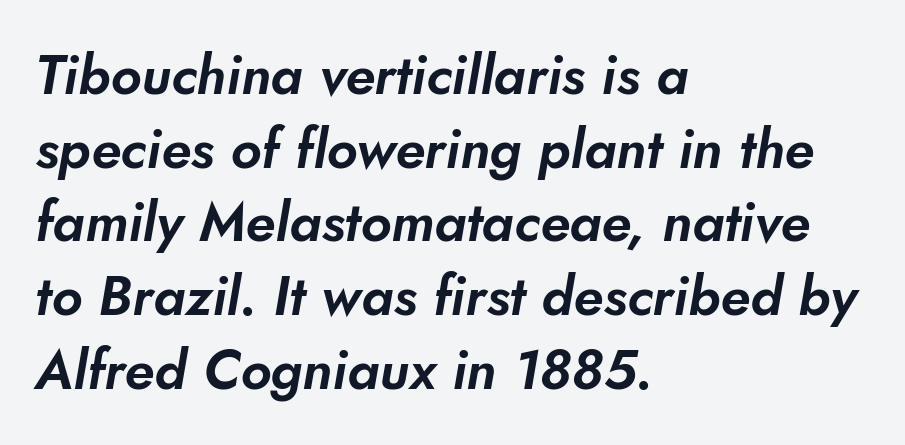
{"serif": "no", "width": "normal", "stroke_contrast": "low", "x_height": "small", "monospaced": "no", "underline": "no", "align": "left", "line_spacing": "normal", "line_spacing_ratio": 1.34, "letter_spacing": "normal", "letter_spacing_em": 0.0, "glyph_px": 55}
